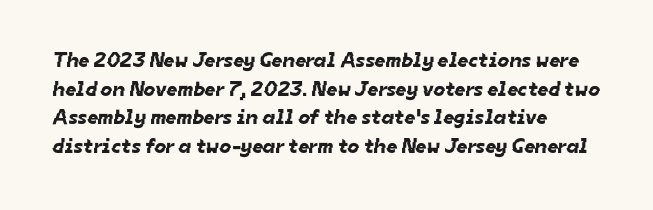
Q: Is the text underlined? A: No.
Q: Is the spacing between letters normal or unusually wide? A: Normal.
Q: Is the spacing between lines tight, normal or loose? A: Normal.
